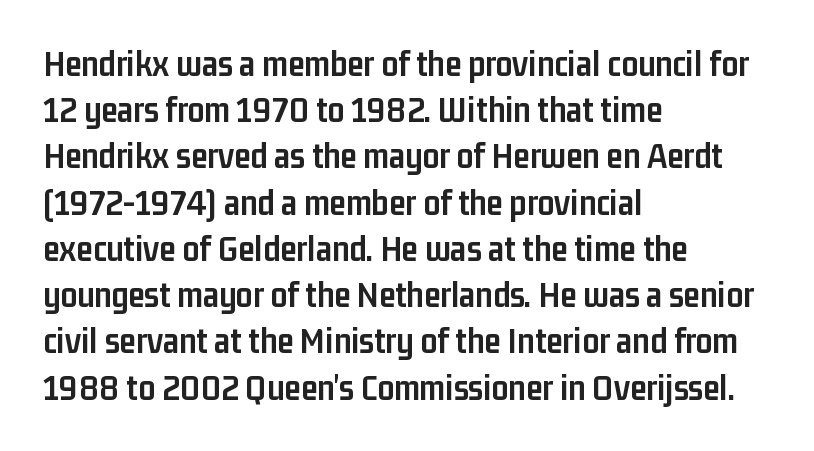
Q: Is the text bold? A: Yes.
Q: Is the text italic (slanted)? A: No, it is upright.
Q: Is the typeface a serif or a sans-serif typeface? A: Sans-serif.
Q: Is the text underlined? A: No.
Q: How is the paragraph aligned? A: Left-aligned.
Q: Is the spacing between letters normal or unusually wide? A: Normal.
Q: Is the spacing between lines tight, normal or loose? A: Normal.
Q: Width (condensed, normal, or wide)? A: Condensed.
Q: Stroke contrast? A: Low.
Q: x-height? A: Medium.
Q: Monospaced? A: No.
